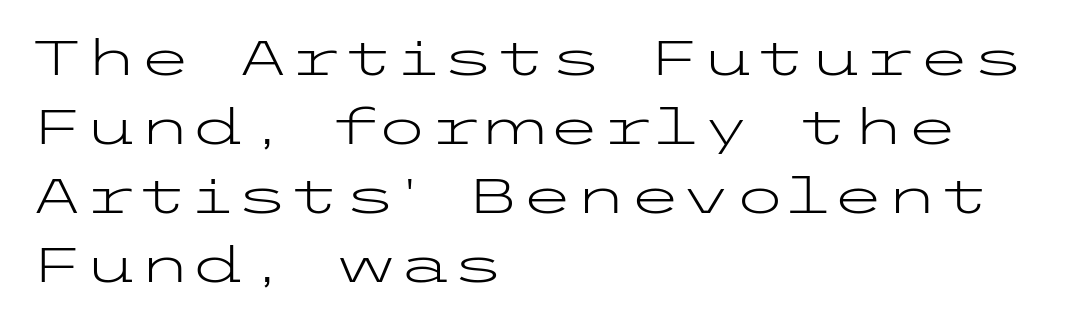
{"serif": "no", "italic": "no", "bold": "no", "weight": "light", "width": "wide", "stroke_contrast": "low", "x_height": "medium", "underline": "no", "align": "left", "line_spacing": "normal", "line_spacing_ratio": 1.41, "letter_spacing": "normal", "letter_spacing_em": 0.0, "glyph_px": 49}
